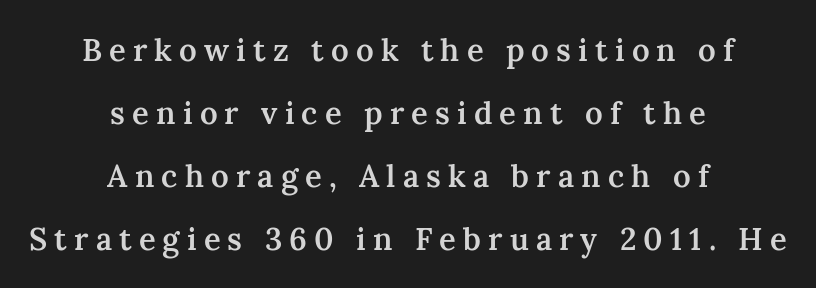
{"serif": "yes", "italic": "no", "bold": "semi", "weight": "semibold", "width": "normal", "stroke_contrast": "medium", "x_height": "medium", "monospaced": "no", "underline": "no", "align": "center", "line_spacing": "loose", "line_spacing_ratio": 2.03, "letter_spacing": "wide", "letter_spacing_em": 0.23, "glyph_px": 31}
